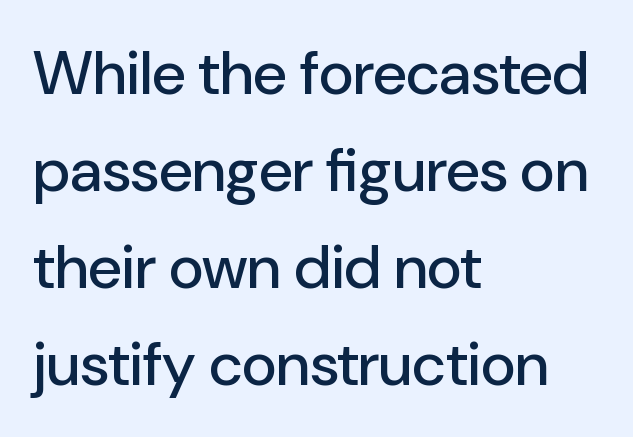
Line spacing here is normal. A sans-serif font was chosen for this passage. Any mark beneath the type? The region is blank. This is the regular roman posture of the typeface.
